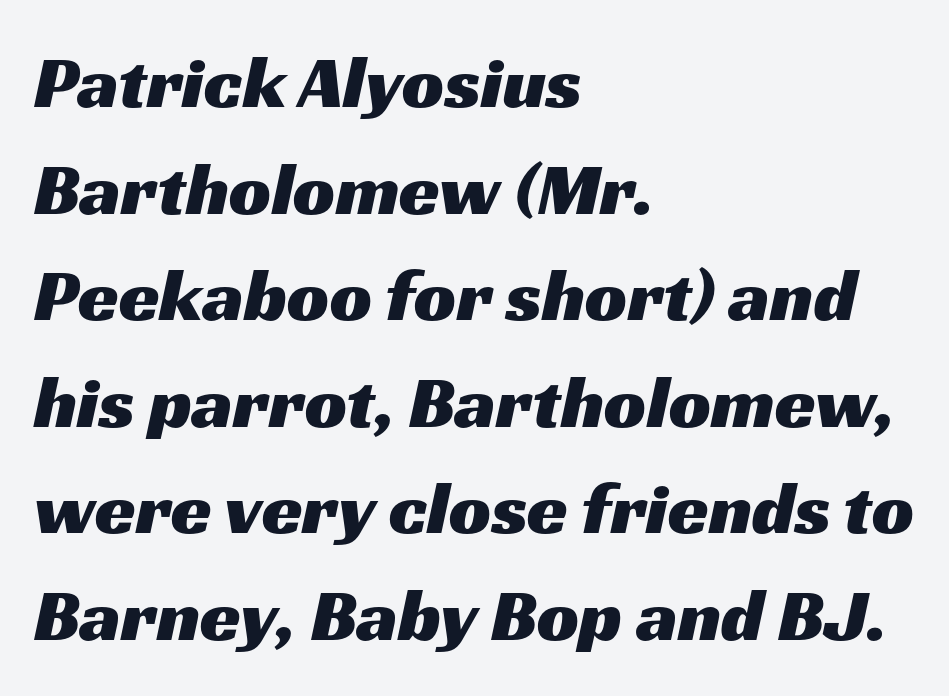
The image shows 74 px wide sans-serif type; set left-aligned, normal line spacing (1.44x), normal letter spacing, not underlined; medium stroke contrast and a medium x-height.
